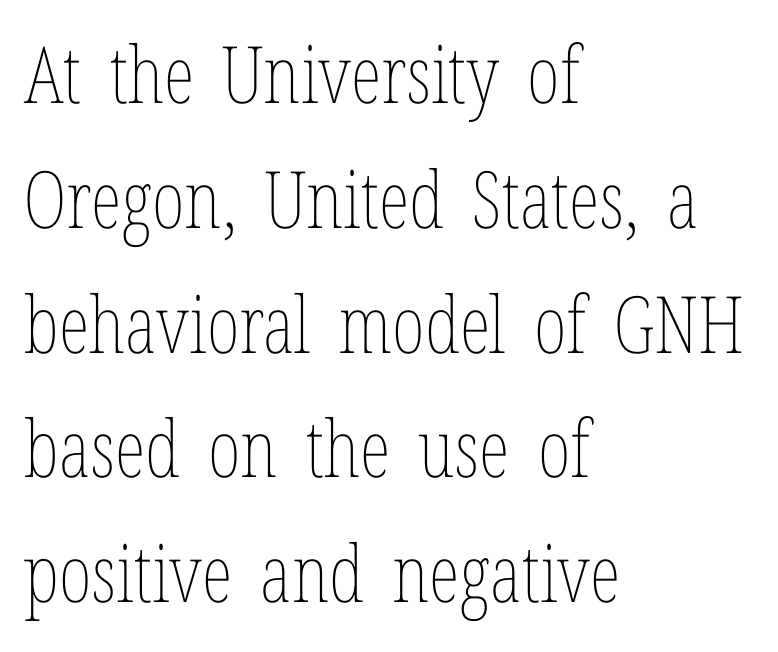
Q: Is the text bold? A: No.
Q: Is the text italic (slanted)? A: No, it is upright.
Q: Is the text underlined? A: No.
Q: How is the paragraph aligned? A: Left-aligned.
Q: Is the spacing between letters normal or unusually wide? A: Normal.
Q: Is the spacing between lines tight, normal or loose? A: Normal.
Q: Width (condensed, normal, or wide)? A: Condensed.
Q: Stroke contrast? A: Low.
Q: x-height? A: Medium.
Q: Monospaced? A: No.
